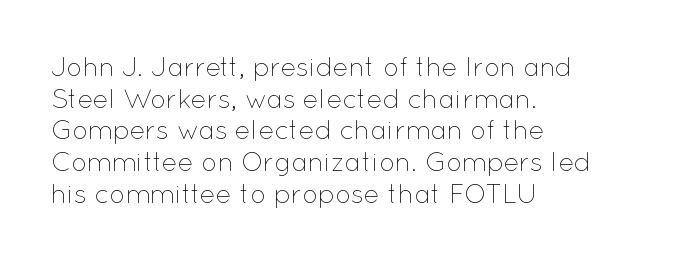
The image shows 26 px text type, upright; set left-aligned, line spacing 1.22x, normal letter spacing, not underlined.
